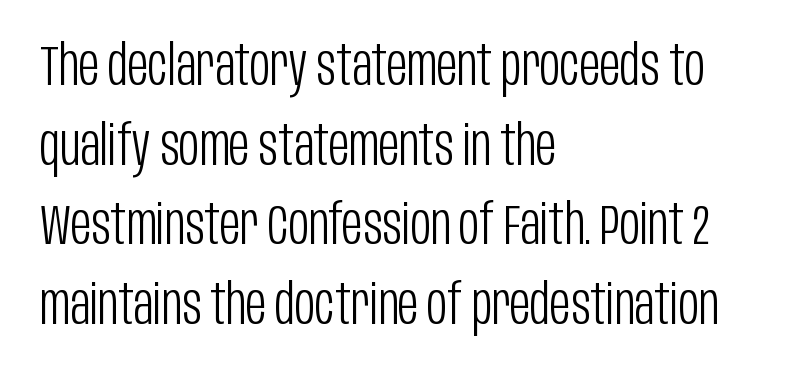
The image shows 56 px light, condensed sans-serif type, upright; set left-aligned, normal line spacing (1.42x), normal letter spacing, not underlined; low stroke contrast and a large x-height.
